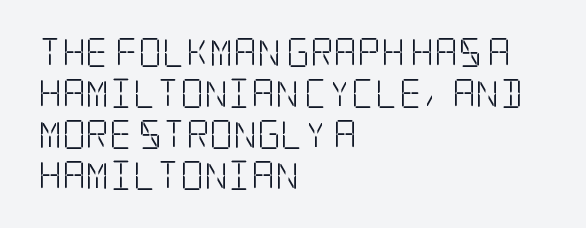
The image shows 29 px light, condensed serif type, upright; set left-aligned, normal line spacing (1.41x), normal letter spacing, not underlined; low stroke contrast and a large x-height.
